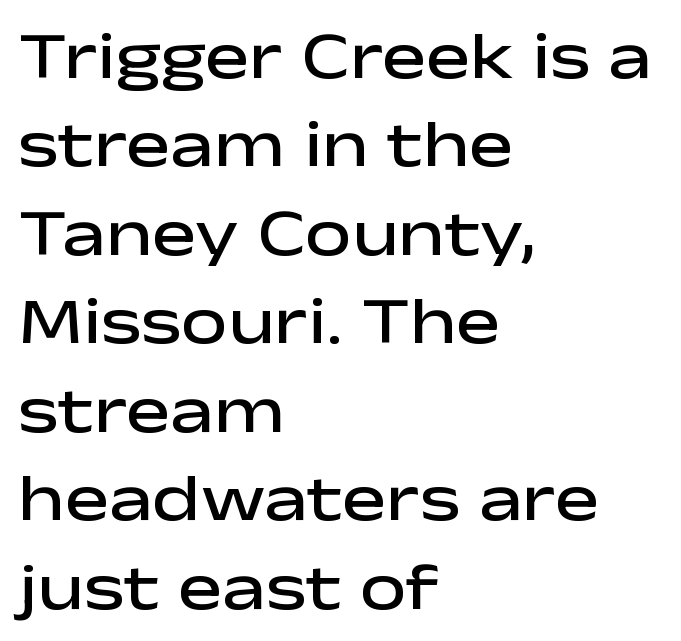
{"serif": "no", "italic": "no", "bold": "semi", "weight": "semibold", "width": "wide", "stroke_contrast": "low", "x_height": "medium", "monospaced": "no", "underline": "no", "align": "left", "line_spacing": "normal", "line_spacing_ratio": 1.34, "letter_spacing": "normal", "letter_spacing_em": 0.0, "glyph_px": 66}
